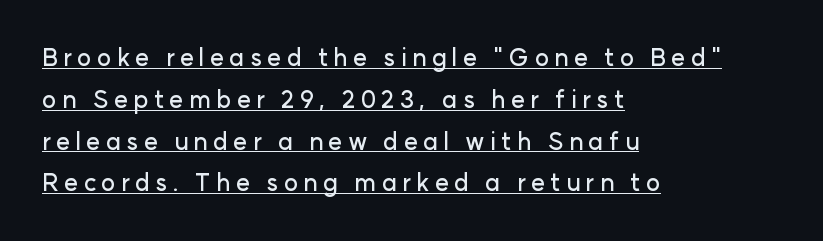
The lettering holds an erect, upright posture throughout. The rendered words wear a rule along their underside. How are the letters spaced? Widely, with obvious added tracking. This sample is left-justified, so line endings fall wherever the words run out.
